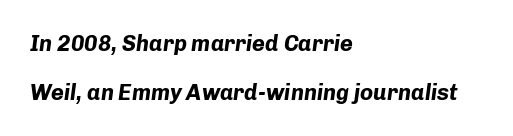
Q: Is the text bold? A: Yes.
Q: Is the text italic (slanted)? A: Yes, it leans right by about 8 degrees.
Q: Is the text underlined? A: No.
Q: How is the paragraph aligned? A: Left-aligned.
Q: Is the spacing between letters normal or unusually wide? A: Normal.
Q: Is the spacing between lines tight, normal or loose? A: Loose.
